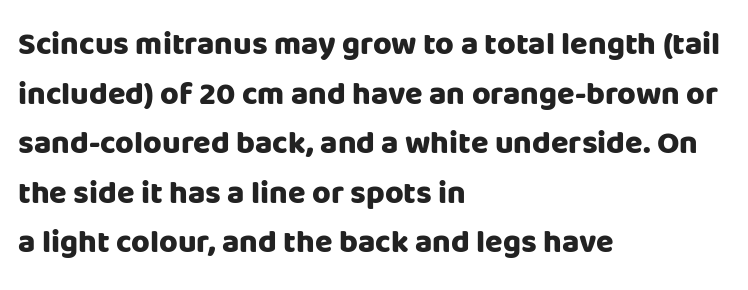
{"serif": "no", "italic": "no", "bold": "yes", "weight": "heavy", "width": "normal", "stroke_contrast": "low", "x_height": "large", "monospaced": "no", "underline": "no", "align": "left", "line_spacing": "normal", "line_spacing_ratio": 1.55, "letter_spacing": "normal", "letter_spacing_em": 0.0, "glyph_px": 32}
